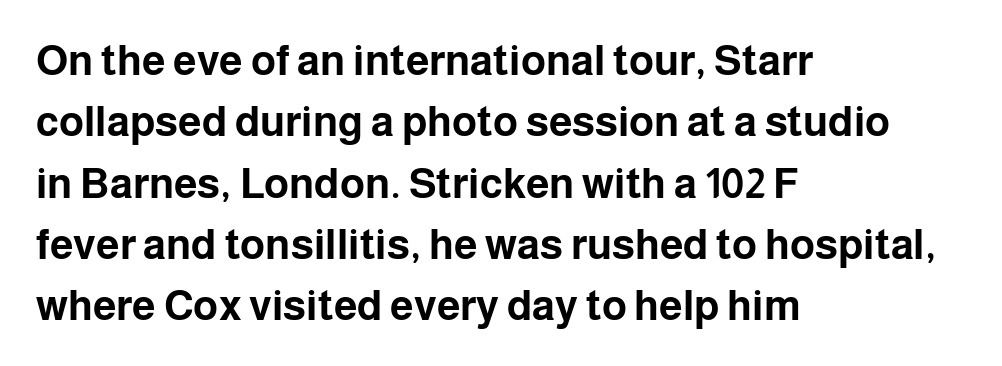
Q: Is the text bold? A: Yes.
Q: Is the text italic (slanted)? A: No, it is upright.
Q: Is the typeface a serif or a sans-serif typeface? A: Sans-serif.
Q: Is the text underlined? A: No.
Q: How is the paragraph aligned? A: Left-aligned.
Q: Is the spacing between letters normal or unusually wide? A: Normal.
Q: Is the spacing between lines tight, normal or loose? A: Normal.
Q: Width (condensed, normal, or wide)? A: Normal.
Q: Stroke contrast? A: Low.
Q: x-height? A: Medium.
Q: Monospaced? A: No.
